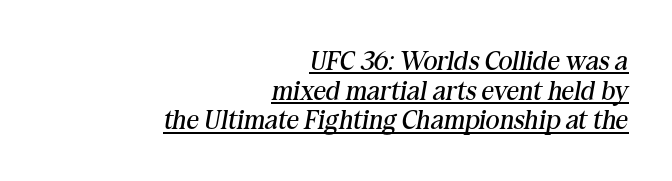
{"italic": "yes", "lean": "right", "slant_degrees": 10, "bold": "no", "underline": "yes", "align": "right", "line_spacing": "tight", "line_spacing_ratio": 1.1, "letter_spacing": "normal", "letter_spacing_em": 0.0, "glyph_px": 27}
